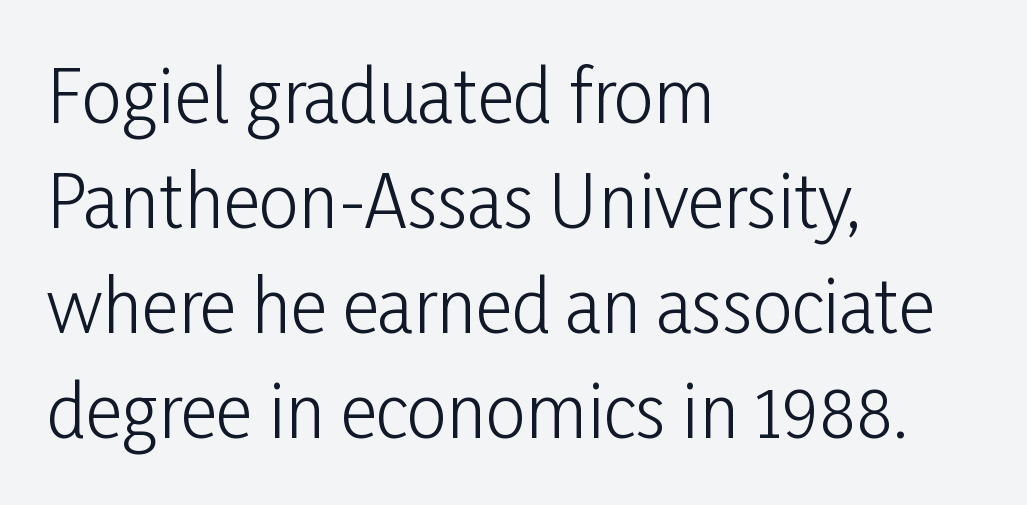
Q: Is the text bold? A: No.
Q: Is the text italic (slanted)? A: No, it is upright.
Q: Is the typeface a serif or a sans-serif typeface? A: Sans-serif.
Q: Is the text underlined? A: No.
Q: How is the paragraph aligned? A: Left-aligned.
Q: Is the spacing between letters normal or unusually wide? A: Normal.
Q: Is the spacing between lines tight, normal or loose? A: Normal.
Q: Width (condensed, normal, or wide)? A: Condensed.
Q: Stroke contrast? A: Low.
Q: x-height? A: Medium.
Q: Monospaced? A: No.
